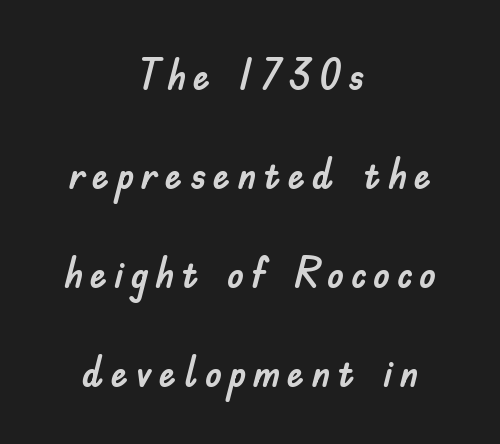
Q: Is the text italic (slanted)? A: Yes.
Q: Is the typeface a serif or a sans-serif typeface? A: Sans-serif.
Q: Is the text underlined? A: No.
Q: How is the paragraph aligned? A: Centered.
Q: Is the spacing between lines tight, normal or loose? A: Loose.
Q: Width (condensed, normal, or wide)? A: Normal.
Q: Stroke contrast? A: Low.
Q: x-height? A: Small.
Q: Monospaced? A: No.
